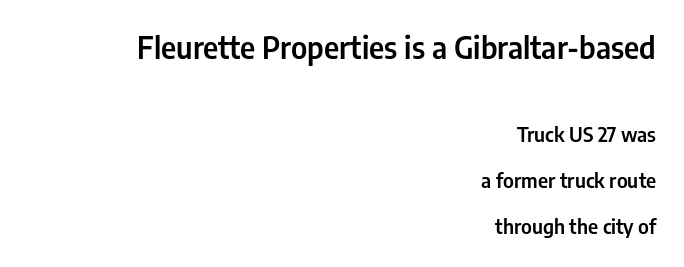
Q: Is the text italic (slanted)? A: No, it is upright.
Q: Is the typeface a serif or a sans-serif typeface? A: Sans-serif.
Q: Is the text underlined? A: No.
Q: How is the paragraph aligned? A: Right-aligned.
Q: Is the spacing between letters normal or unusually wide? A: Normal.
Q: Is the spacing between lines tight, normal or loose? A: Loose.
Q: Which block of text is set in a larger size, the first (top) or the second (bottom)? A: The first (top) one.
Q: Width (condensed, normal, or wide)? A: Condensed.
Q: Stroke contrast? A: Low.
Q: x-height? A: Medium.
Q: Monospaced? A: No.
